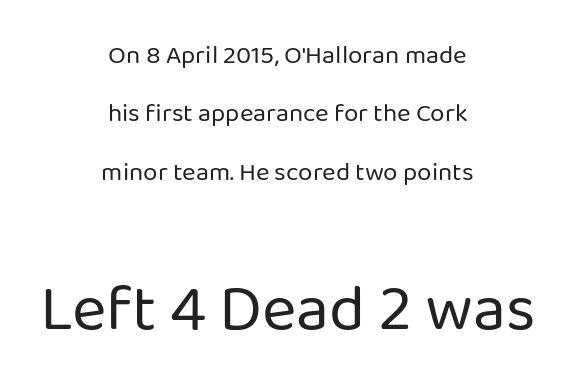
{"serif": "no", "italic": "no", "bold": "no", "weight": "regular", "width": "normal", "stroke_contrast": "low", "x_height": "medium", "monospaced": "no", "underline": "no", "align": "center", "line_spacing": "loose", "line_spacing_ratio": 2.25, "letter_spacing": "normal", "letter_spacing_em": 0.0, "larger_block": "second", "size_ratio": 2.54, "glyph_px": 66}
